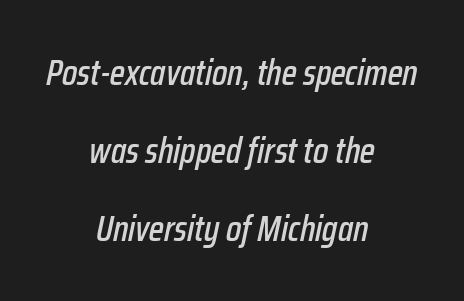
Q: Is the text italic (slanted)? A: Yes, it leans right by about 12 degrees.
Q: Is the text underlined? A: No.
Q: How is the paragraph aligned? A: Centered.
Q: Is the spacing between letters normal or unusually wide? A: Normal.
Q: Is the spacing between lines tight, normal or loose? A: Loose.
Q: Width (condensed, normal, or wide)? A: Condensed.
Q: Stroke contrast? A: Low.
Q: x-height? A: Medium.
Q: Monospaced? A: No.
